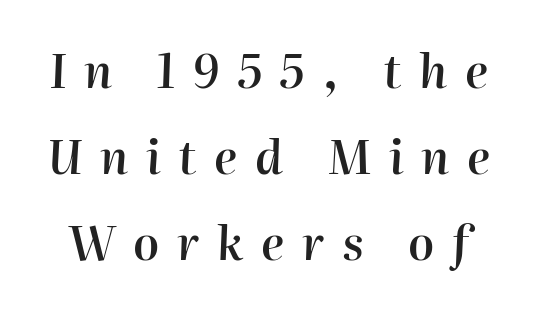
The characters look somewhat weighty, a semibold short of true bold. These lines have a slow, spaced-out rhythm from letter to letter. Slanted lettering throughout. The letters advance in unequal steps, a hallmark of proportional type. Anything drawn beneath the words? Only blank space.
